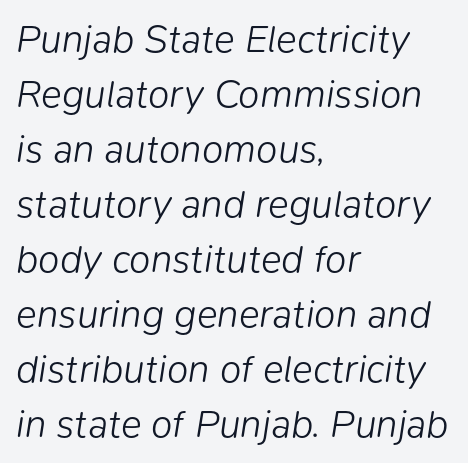
Here the glyphs are tracked normally, forming tight word shapes. Regarding leading, the lines here are spaced in the standard way. The rendering uses natural spacing where letterforms have individual widths. The font's italic variant was chosen for this text.
